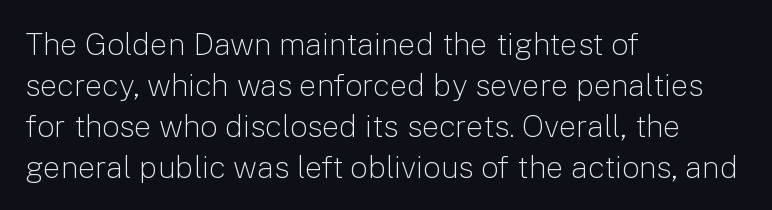
The image shows 31 px light sans-serif type, upright; set left-aligned, normal line spacing (1.32x), normal letter spacing, not underlined; low stroke contrast and a medium x-height.
